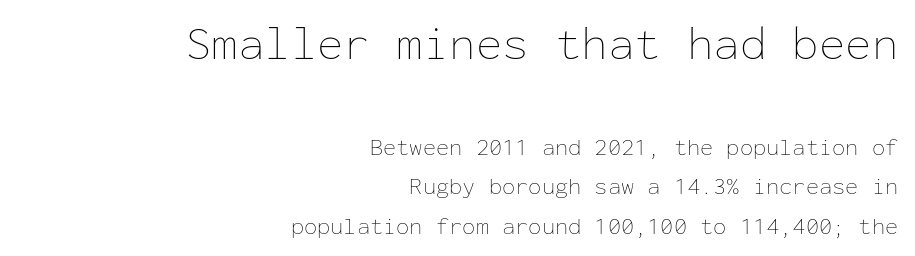
The rendering uses a moderate line-height, typical for paragraphs. Size contrast runs from large at the top to small at the bottom. Line ends are locked; line starts wander. How are the letters spaced? Ordinarily, with no added tracking. The passage shown is typed in a monospace face where columns stay perfectly aligned. The letters stand upright; this is a roman face.
